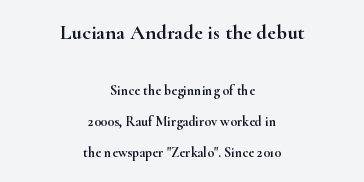
Q: Is the text italic (slanted)? A: No, it is upright.
Q: Is the text underlined? A: No.
Q: How is the paragraph aligned? A: Centered.
Q: Is the spacing between letters normal or unusually wide? A: Normal.
Q: Is the spacing between lines tight, normal or loose? A: Loose.
Q: Which block of text is set in a larger size, the first (top) or the second (bottom)? A: The first (top) one.
